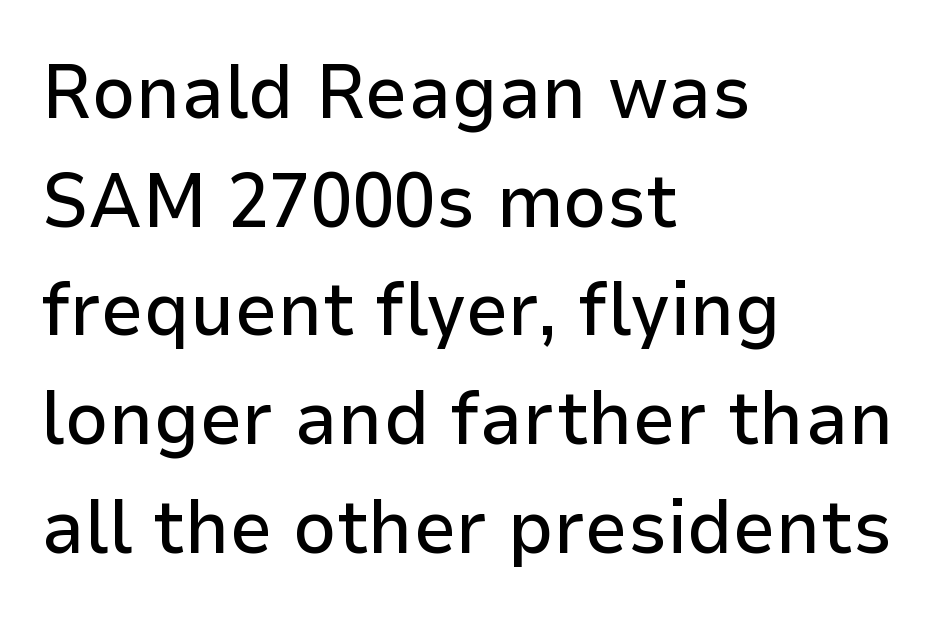
Type style note: lacks serifs. Do the characters align in a grid? No, the font is proportional. Where is the straight margin? On the left. No word sits above an underline. Compared with typical paragraphs, the rows here are spaced about the same.
